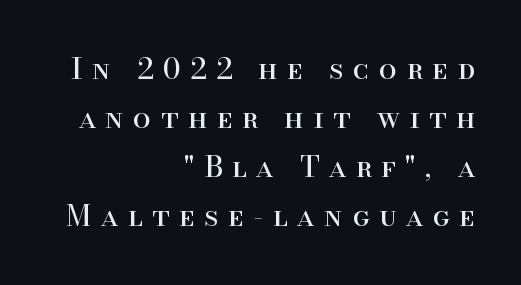
Q: Is the text bold? A: No.
Q: Is the text italic (slanted)? A: No, it is upright.
Q: Is the typeface a serif or a sans-serif typeface? A: Serif.
Q: Is the text underlined? A: No.
Q: How is the paragraph aligned? A: Right-aligned.
Q: Is the spacing between letters normal or unusually wide? A: Unusually wide.
Q: Is the spacing between lines tight, normal or loose? A: Normal.
Q: Width (condensed, normal, or wide)? A: Normal.
Q: Stroke contrast? A: High.
Q: x-height? A: Small.
Q: Monospaced? A: No.
